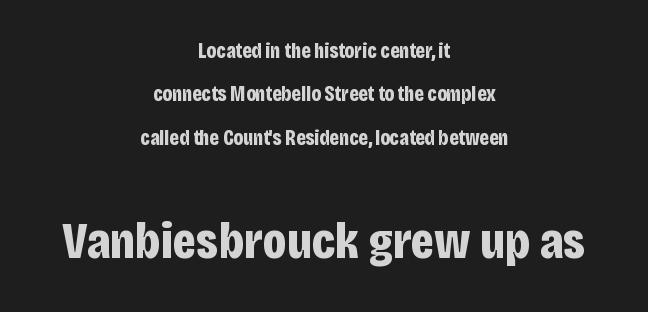
{"serif": "no", "italic": "no", "bold": "yes", "weight": "bold", "width": "condensed", "stroke_contrast": "low", "x_height": "large", "monospaced": "no", "underline": "no", "align": "center", "line_spacing": "loose", "line_spacing_ratio": 2.06, "letter_spacing": "normal", "letter_spacing_em": 0.0, "larger_block": "second", "size_ratio": 2.48, "glyph_px": 52}
